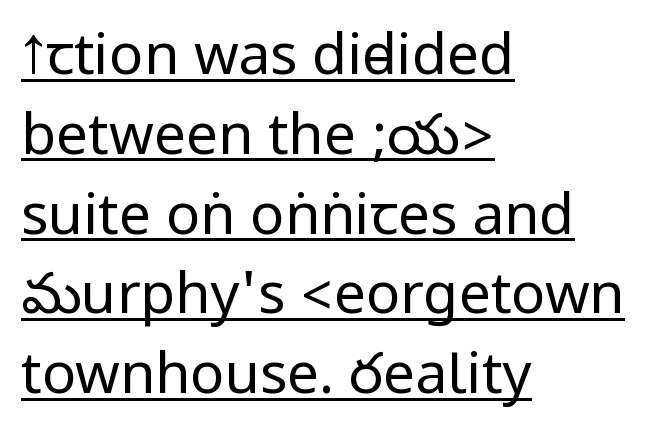
The image shows 57 px regular-weight, condensed sans-serif type, upright; set left-aligned, normal line spacing (1.4x), normal letter spacing, underlined; low stroke contrast.
